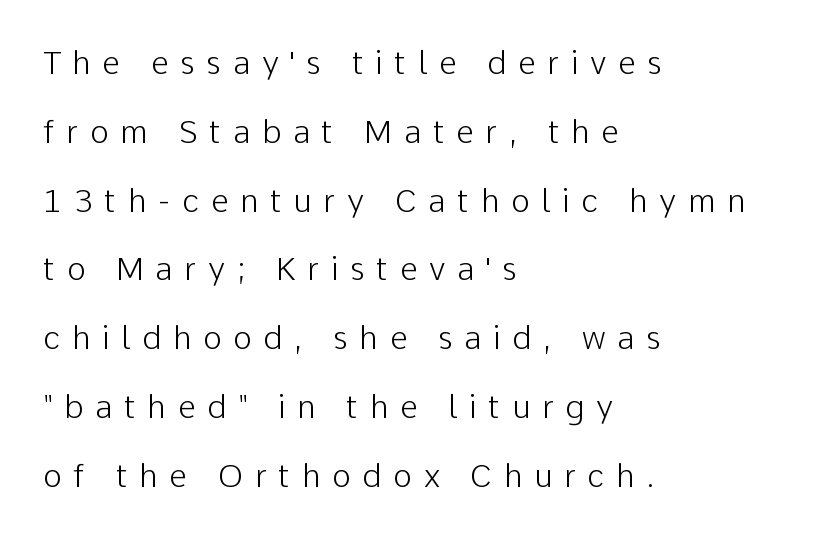
{"serif": "no", "italic": "no", "bold": "no", "weight": "light", "width": "normal", "stroke_contrast": "low", "x_height": "medium", "monospaced": "no", "underline": "no", "align": "left", "line_spacing": "loose", "line_spacing_ratio": 2.15, "letter_spacing": "wide", "letter_spacing_em": 0.36, "glyph_px": 32}
